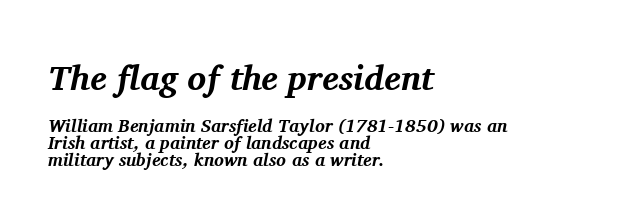
{"serif": "yes", "italic": "yes", "lean": "right", "slant_degrees": 11, "bold": "yes", "weight": "bold", "width": "normal", "stroke_contrast": "medium", "x_height": "medium", "monospaced": "no", "underline": "no", "align": "left", "line_spacing": "tight", "line_spacing_ratio": 0.96, "letter_spacing": "normal", "letter_spacing_em": 0.0, "larger_block": "first", "size_ratio": 1.94, "glyph_px": 35}
